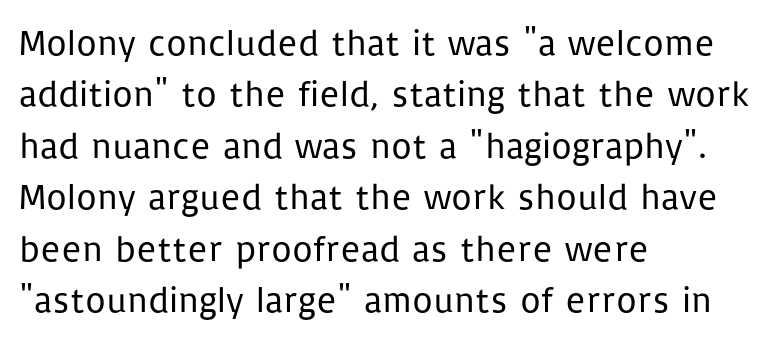
Nope, no serifs anywhere on these letters. Between one letter and the next there's only the usual sliver of space. Unlike italic type, these characters show no tilt at all. The designer left line spacing at the default. The lines in this sample share a left origin and differ only in where they stop.
